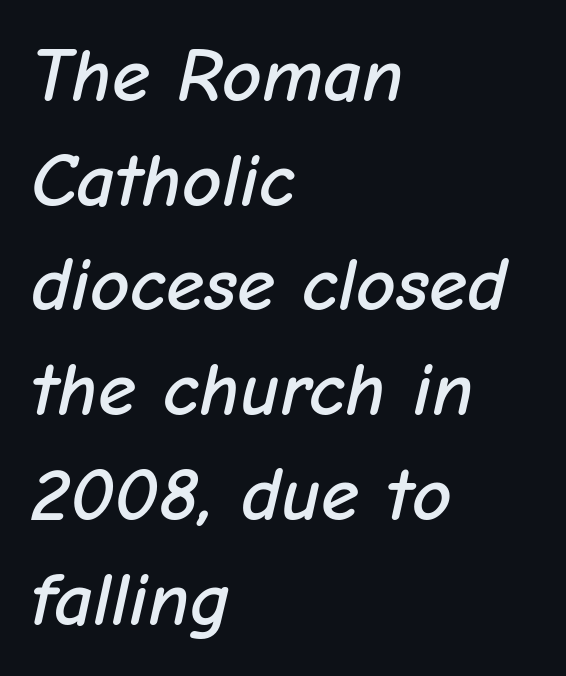
The image shows 77 px text type, italic (leaning right); set left-aligned, normal line spacing (1.36x), normal letter spacing, not underlined; low stroke contrast and a medium x-height.
